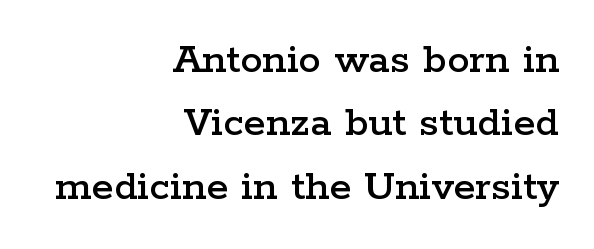
Q: Is the text italic (slanted)? A: No, it is upright.
Q: Is the typeface a serif or a sans-serif typeface? A: Serif.
Q: Is the text underlined? A: No.
Q: How is the paragraph aligned? A: Right-aligned.
Q: Is the spacing between letters normal or unusually wide? A: Normal.
Q: Is the spacing between lines tight, normal or loose? A: Normal.
Q: Width (condensed, normal, or wide)? A: Wide.
Q: Stroke contrast? A: Low.
Q: x-height? A: Medium.
Q: Monospaced? A: No.
